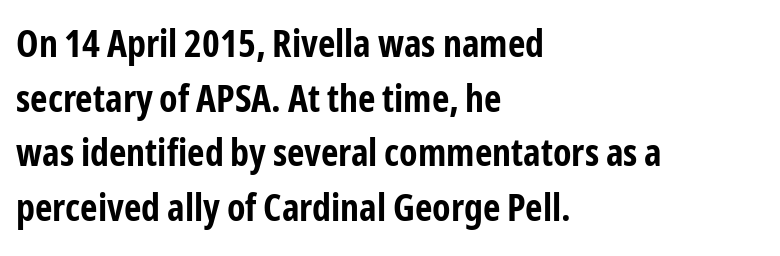
The image shows 38 px bold, condensed sans-serif type, upright; set left-aligned, normal line spacing (1.44x), normal letter spacing, not underlined; low stroke contrast and a medium x-height.
